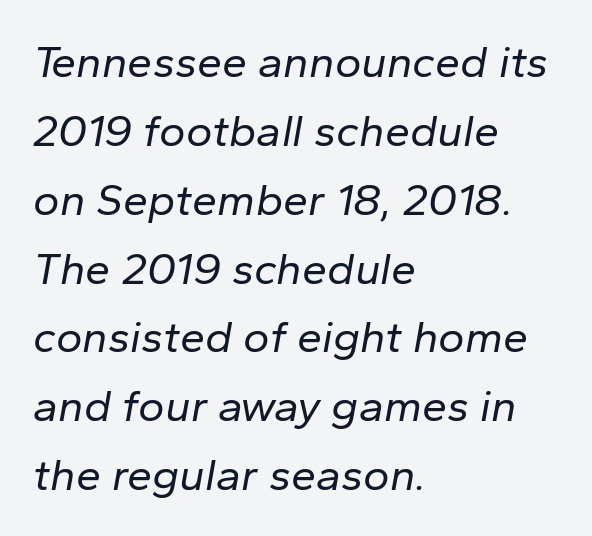
The weight tops out at a normal text grade. What stands out about the letter spacing? Nothing — it is the standard amount. Every character sits at an angle, as italics do. Letters rest on an invisible, unmarked baseline.
